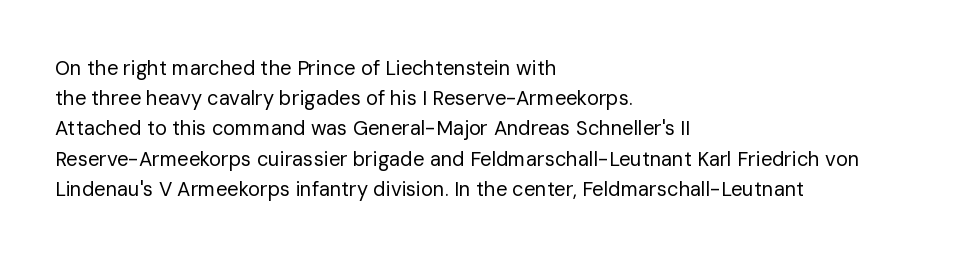
What stands out about the letter spacing? Nothing — it is the standard amount. The axis of the letterforms is exactly vertical. Check the space under the baseline: it is left empty. Evenly set lines give the paragraph a standard silhouette.
